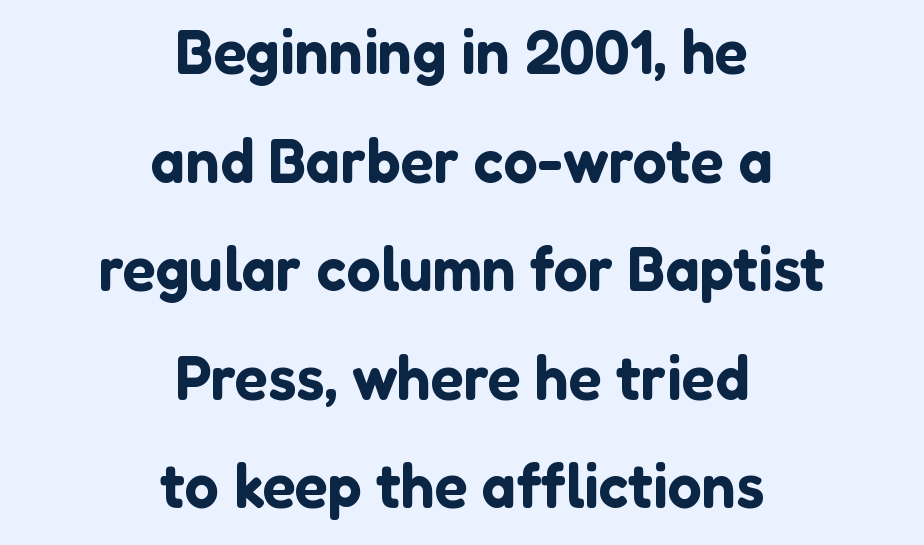
The image shows 61 px sans-serif type, upright; set centered, line spacing 1.78x, normal letter spacing, not underlined; low stroke contrast and a medium x-height.
